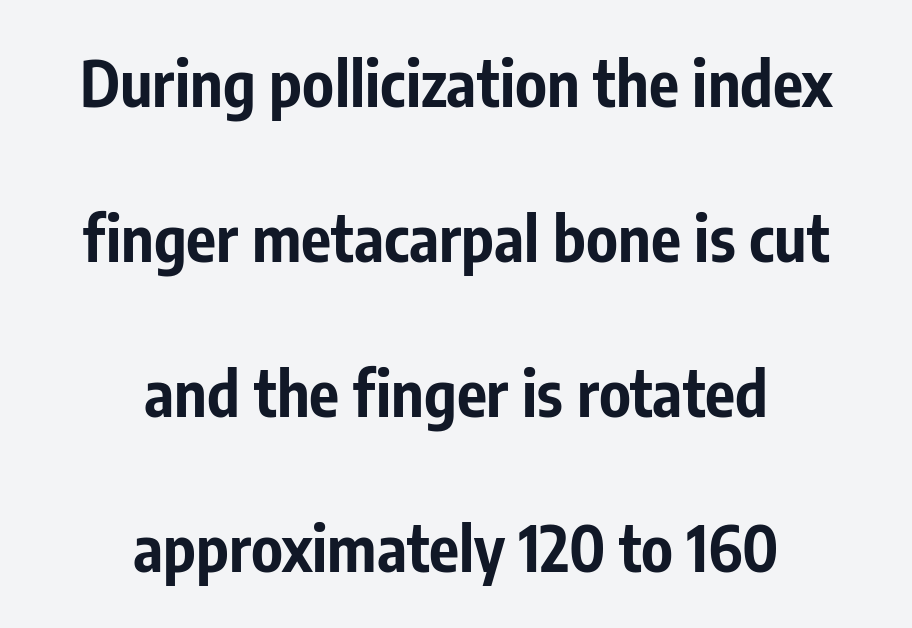
The image shows 63 px bold, condensed sans-serif type, upright; set centered, loose line spacing (2.46x), normal letter spacing, not underlined; low stroke contrast and a medium x-height.
